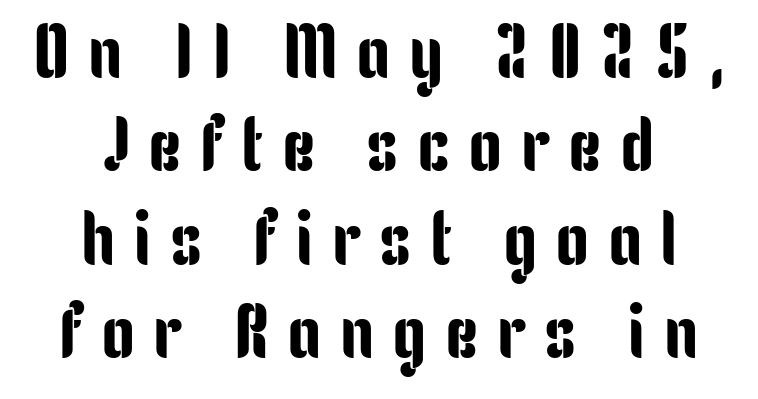
Q: Is the text italic (slanted)? A: No, it is upright.
Q: Is the typeface a serif or a sans-serif typeface? A: Sans-serif.
Q: Is the text underlined? A: No.
Q: How is the paragraph aligned? A: Centered.
Q: Is the spacing between letters normal or unusually wide? A: Unusually wide.
Q: Width (condensed, normal, or wide)? A: Condensed.
Q: Stroke contrast? A: Low.
Q: x-height? A: Medium.
Q: Monospaced? A: No.
